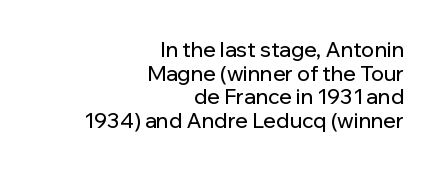
{"italic": "no", "underline": "no", "align": "right", "line_spacing": "tight", "line_spacing_ratio": 1.13, "letter_spacing": "normal", "letter_spacing_em": 0.0, "glyph_px": 21}
